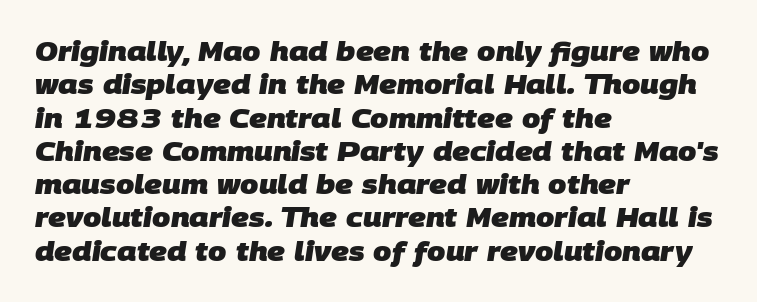
The image shows 26 px bold type; set left-aligned, normal line spacing (1.28x), normal letter spacing, not underlined.
